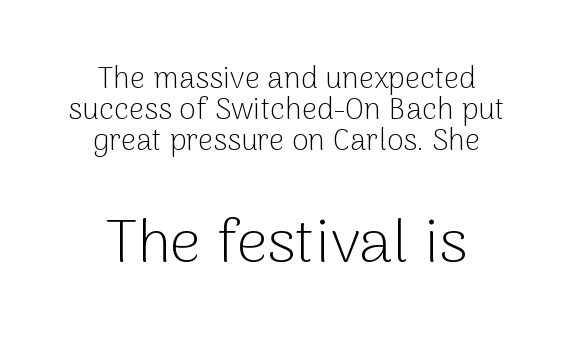
{"serif": "no", "italic": "no", "bold": "no", "weight": "light", "width": "normal", "stroke_contrast": "low", "x_height": "medium", "monospaced": "no", "underline": "no", "align": "center", "line_spacing": "tight", "line_spacing_ratio": 1.03, "letter_spacing": "normal", "letter_spacing_em": 0.0, "larger_block": "second", "size_ratio": 2.03, "glyph_px": 61}
